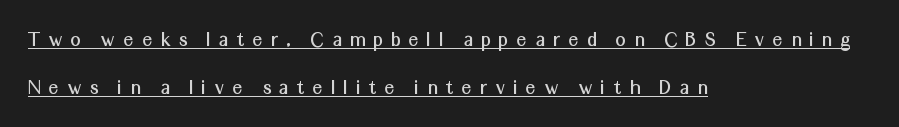
{"italic": "no", "underline": "yes", "align": "left", "line_spacing": "loose", "line_spacing_ratio": 2.18, "letter_spacing": "wide", "letter_spacing_em": 0.39, "glyph_px": 22}
